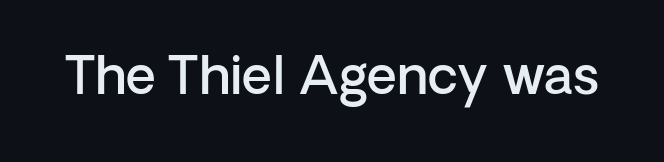
The image shows 52 px semibold sans-serif type, upright; set normal letter spacing, not underlined; low stroke contrast and a medium x-height.
